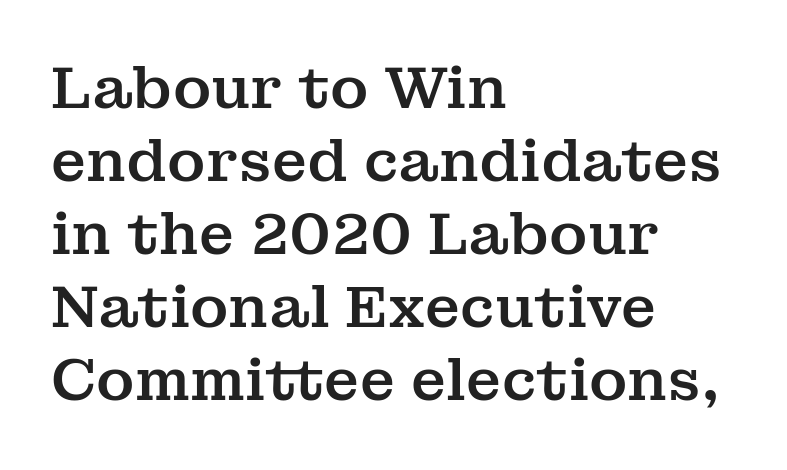
Q: Is the text italic (slanted)? A: No, it is upright.
Q: Is the typeface a serif or a sans-serif typeface? A: Serif.
Q: Is the text underlined? A: No.
Q: How is the paragraph aligned? A: Left-aligned.
Q: Is the spacing between letters normal or unusually wide? A: Normal.
Q: Is the spacing between lines tight, normal or loose? A: Normal.
Q: Width (condensed, normal, or wide)? A: Normal.
Q: Stroke contrast? A: Medium.
Q: x-height? A: Medium.
Q: Monospaced? A: No.
